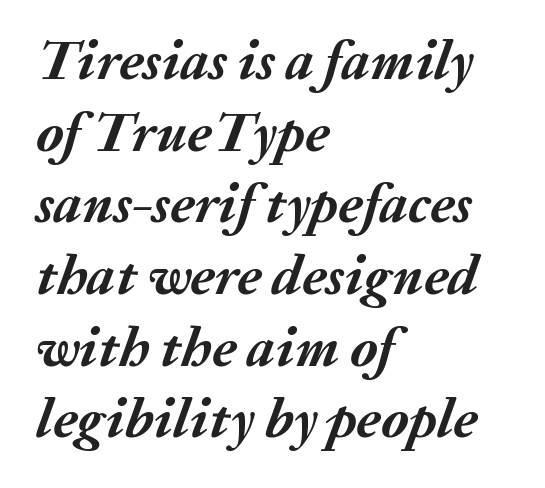
Q: Is the text bold? A: Yes.
Q: Is the text italic (slanted)? A: Yes, it leans right by about 20 degrees.
Q: Is the text underlined? A: No.
Q: How is the paragraph aligned? A: Left-aligned.
Q: Is the spacing between letters normal or unusually wide? A: Normal.
Q: Is the spacing between lines tight, normal or loose? A: Normal.
Q: Width (condensed, normal, or wide)? A: Normal.
Q: Stroke contrast? A: Medium.
Q: x-height? A: Medium.
Q: Monospaced? A: No.
